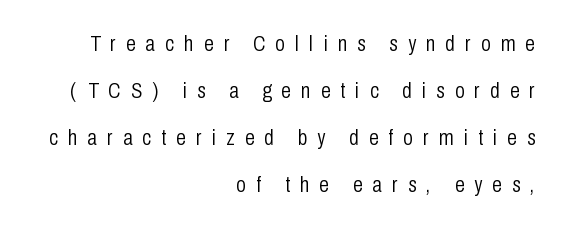
{"italic": "no", "bold": "no", "underline": "no", "align": "right", "line_spacing": "loose", "line_spacing_ratio": 2.13, "letter_spacing": "wide", "letter_spacing_em": 0.46, "glyph_px": 22}
